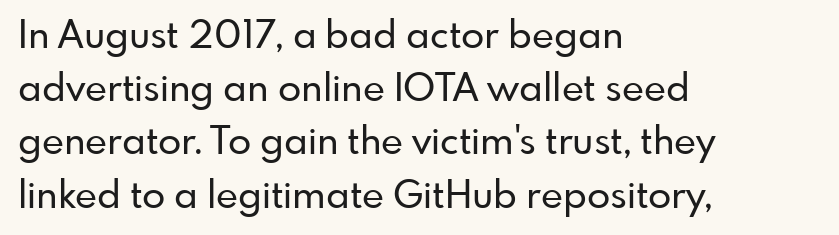
The designer went with a sans here, leaving each stem footless. The paragraph has a hard left edge and a soft right edge. The words here are not underlined. Posture: upright roman. Leading: standard.
